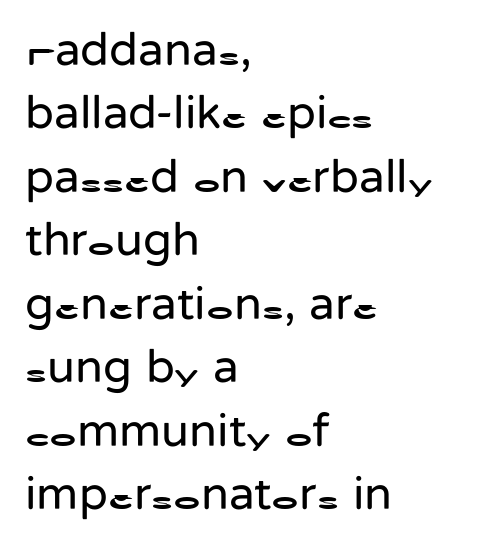
The image shows 47 px regular-weight sans-serif type, upright; set left-aligned, normal line spacing (1.35x), normal letter spacing, not underlined; low stroke contrast and a medium x-height.
